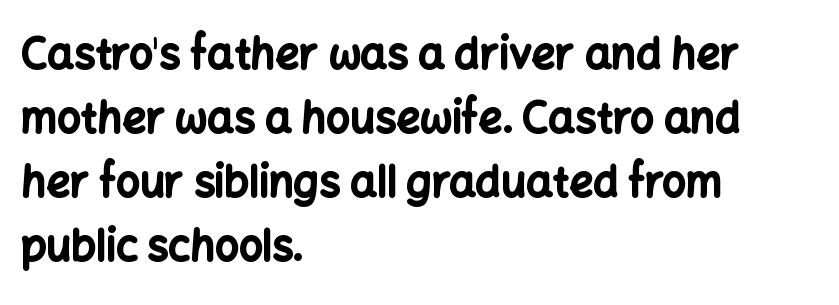
{"serif": "no", "italic": "no", "bold": "yes", "weight": "bold", "width": "normal", "stroke_contrast": "low", "x_height": "medium", "monospaced": "no", "underline": "no", "align": "left", "line_spacing": "normal", "line_spacing_ratio": 1.52, "letter_spacing": "normal", "letter_spacing_em": 0.0, "glyph_px": 42}
